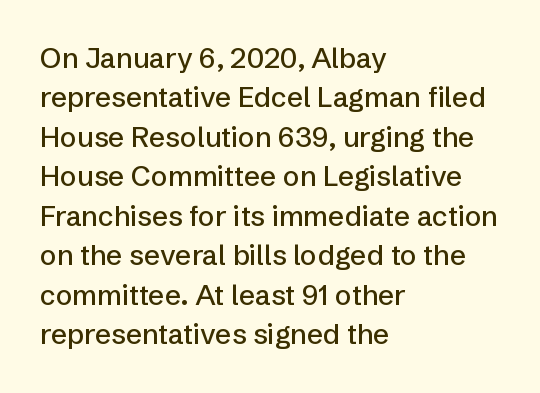
The image shows 28 px sans-serif type, upright; set left-aligned, normal line spacing (1.41x), normal letter spacing, not underlined; low stroke contrast and a medium x-height.
